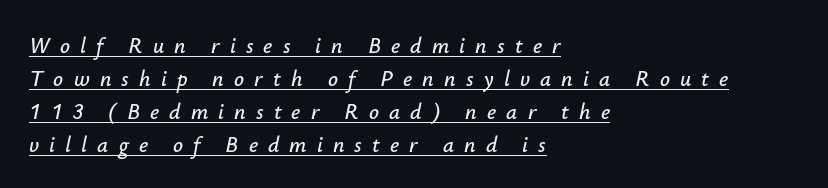
A student would call this left alignment; a typographer would say flush left, rag right. Rendered with sloped, italic letterforms. If you measured baseline to baseline, you'd find a middling distance. You could only call the tracking loose — the letters float apart. You can see a thin bar hugging the bottom of the glyphs.
